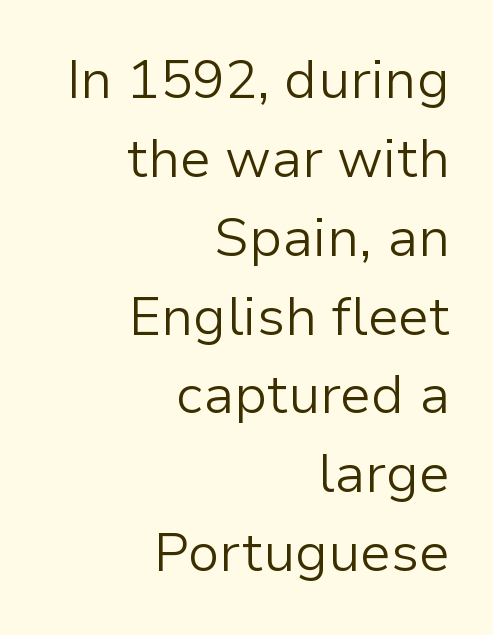
{"serif": "no", "italic": "no", "bold": "no", "weight": "light", "width": "normal", "stroke_contrast": "low", "x_height": "medium", "monospaced": "no", "underline": "no", "align": "right", "line_spacing": "normal", "line_spacing_ratio": 1.46, "letter_spacing": "normal", "letter_spacing_em": 0.0, "glyph_px": 54}
